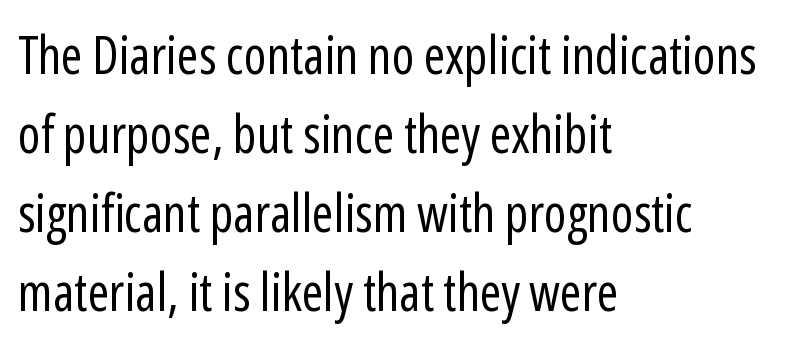
Teacher's note: observe the even left margin — that is flush-left alignment. Descenders hang freely into open space. Looks like regular typesetting: each glyph gets only the width it needs. The passage shown is not bold in any degree. Check where the strokes stop: nothing finishes them off — pure sans. The block of text has a typical density, with ordinary space between rows.
